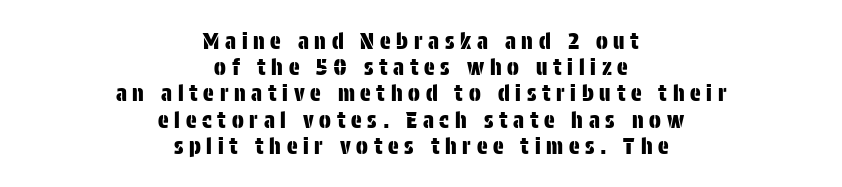
The image shows 22 px text type, upright; set centered, line spacing 1.19x, unusually wide letter spacing (+0.26 em), not underlined.
